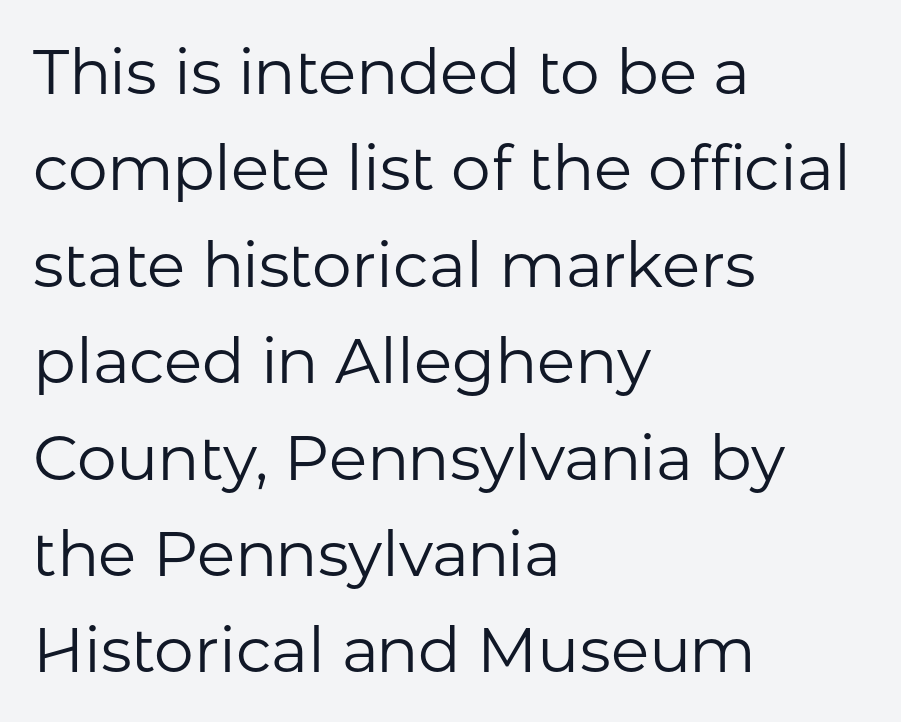
Observe the absence of serifs on each vertical stroke in this sample. Line spacing here is normal. Do the characters align in a grid? No, the font is proportional. Letter spacing: default. Line beginnings align vertically; line endings do not.
